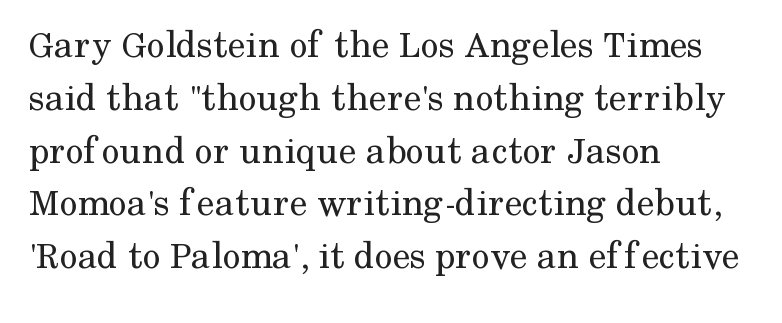
{"serif": "yes", "italic": "no", "bold": "no", "weight": "regular", "width": "normal", "stroke_contrast": "medium", "x_height": "medium", "monospaced": "no", "underline": "no", "align": "left", "line_spacing": "normal", "line_spacing_ratio": 1.32, "letter_spacing": "normal", "letter_spacing_em": 0.0, "glyph_px": 40}
